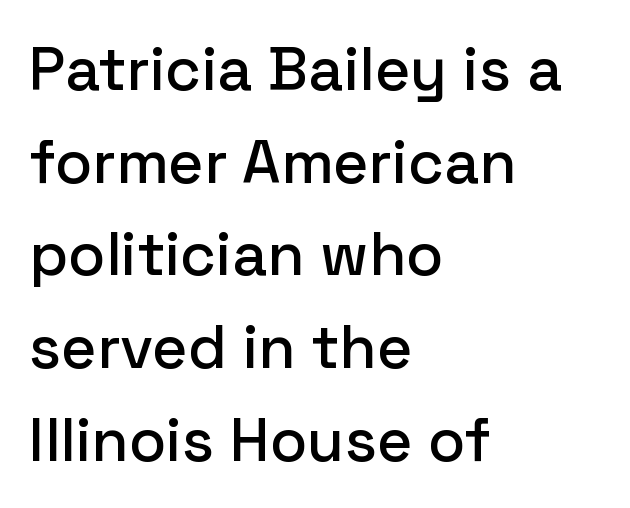
Q: Is the text italic (slanted)? A: No, it is upright.
Q: Is the typeface a serif or a sans-serif typeface? A: Sans-serif.
Q: Is the text underlined? A: No.
Q: How is the paragraph aligned? A: Left-aligned.
Q: Is the spacing between letters normal or unusually wide? A: Normal.
Q: Is the spacing between lines tight, normal or loose? A: Normal.
Q: Width (condensed, normal, or wide)? A: Normal.
Q: Stroke contrast? A: Low.
Q: x-height? A: Medium.
Q: Monospaced? A: No.
